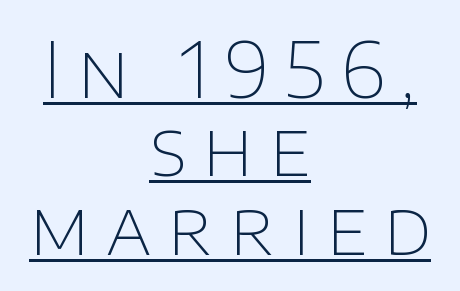
The image shows 76 px thin sans-serif type, upright; set centered, tight line spacing (1.03x), unusually wide letter spacing (+0.21 em), underlined; low stroke contrast and a large x-height.
